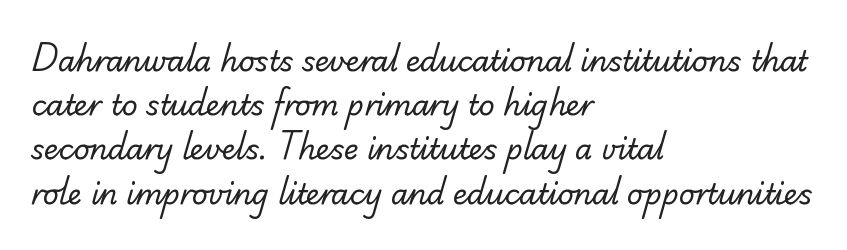
{"serif": "no", "bold": "no", "weight": "regular", "width": "normal", "stroke_contrast": "low", "x_height": "small", "monospaced": "no", "underline": "no", "align": "left", "line_spacing": "normal", "line_spacing_ratio": 1.58, "letter_spacing": "normal", "letter_spacing_em": 0.0, "glyph_px": 28}
